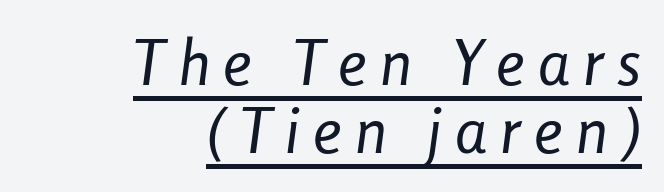
Q: Is the text bold? A: No.
Q: Is the text italic (slanted)? A: Yes, it leans right by about 8 degrees.
Q: Is the text underlined? A: Yes.
Q: How is the paragraph aligned? A: Right-aligned.
Q: Is the spacing between letters normal or unusually wide? A: Unusually wide.
Q: Is the spacing between lines tight, normal or loose? A: Tight.
Q: Width (condensed, normal, or wide)? A: Condensed.
Q: Stroke contrast? A: Low.
Q: x-height? A: Medium.
Q: Monospaced? A: No.
